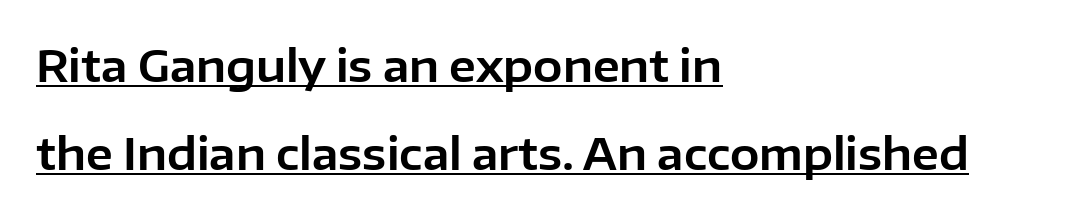
{"serif": "no", "italic": "no", "width": "normal", "stroke_contrast": "low", "x_height": "medium", "monospaced": "no", "underline": "yes", "align": "left", "line_spacing": "loose", "line_spacing_ratio": 2.0, "letter_spacing": "normal", "letter_spacing_em": 0.0, "glyph_px": 44}
